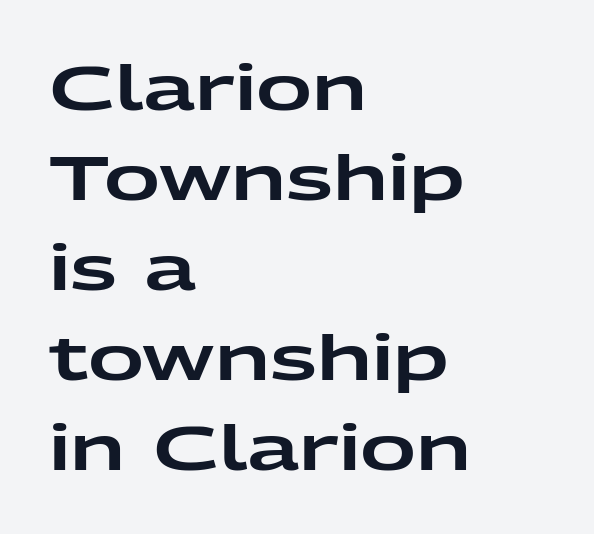
Q: Is the text italic (slanted)? A: No, it is upright.
Q: Is the typeface a serif or a sans-serif typeface? A: Sans-serif.
Q: Is the text underlined? A: No.
Q: How is the paragraph aligned? A: Left-aligned.
Q: Is the spacing between letters normal or unusually wide? A: Normal.
Q: Is the spacing between lines tight, normal or loose? A: Normal.
Q: Width (condensed, normal, or wide)? A: Wide.
Q: Stroke contrast? A: Low.
Q: x-height? A: Medium.
Q: Monospaced? A: No.
